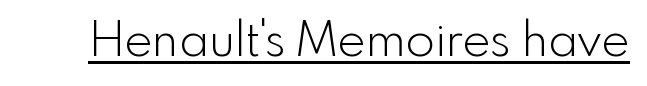
The letters sit at their default tracking, neither squeezed nor spread. Each line of the rendering has a horizontal stroke beneath the glyphs. Letterform terminals end flat and unadorned throughout the passage. This is roman type, the default non-slanted kind. Think of a printed novel: that variable character pitch is what you see here. This is not heavy type; no bold has been used.
